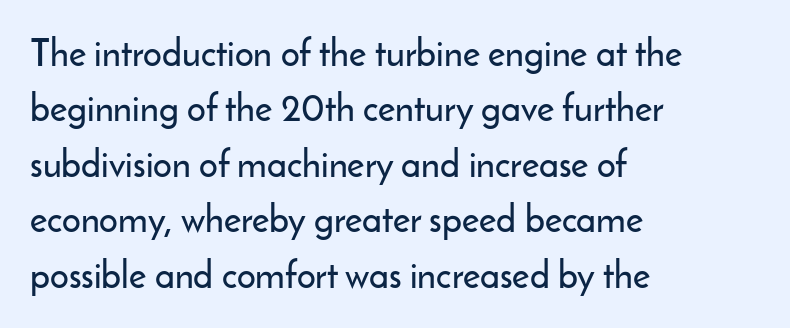
In terms of letterspacing, this is plain default setting. The rendering anchors every line to the left-hand side. Does the leading feel generous? No, just average. The typography opts for an upright posture over an oblique one.
